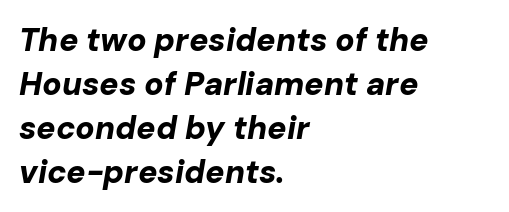
Q: Is the text bold? A: Yes.
Q: Is the text italic (slanted)? A: Yes, it leans right by about 10 degrees.
Q: Is the text underlined? A: No.
Q: How is the paragraph aligned? A: Left-aligned.
Q: Is the spacing between letters normal or unusually wide? A: Normal.
Q: Is the spacing between lines tight, normal or loose? A: Normal.
Q: Width (condensed, normal, or wide)? A: Normal.
Q: Stroke contrast? A: Low.
Q: x-height? A: Medium.
Q: Monospaced? A: No.
